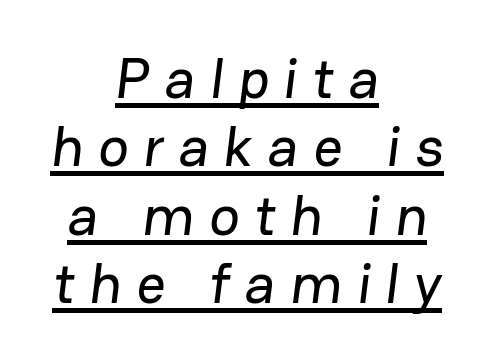
{"serif": "no", "width": "normal", "stroke_contrast": "low", "x_height": "medium", "monospaced": "no", "underline": "yes", "align": "center", "line_spacing_ratio": 1.2, "letter_spacing": "wide", "letter_spacing_em": 0.26, "glyph_px": 57}
